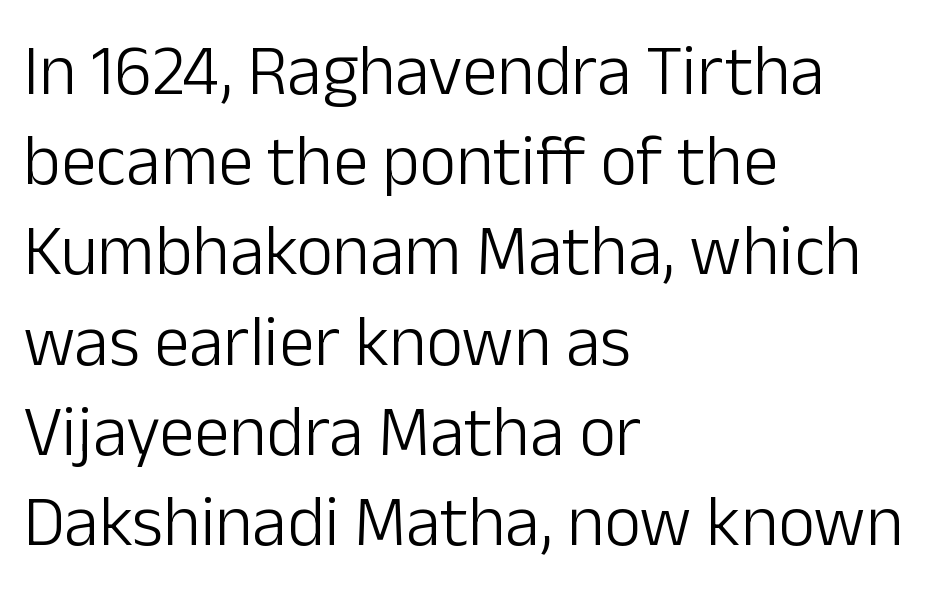
The image shows 71 px light sans-serif type, upright; set left-aligned, normal line spacing (1.27x), normal letter spacing, not underlined; low stroke contrast and a medium x-height.
